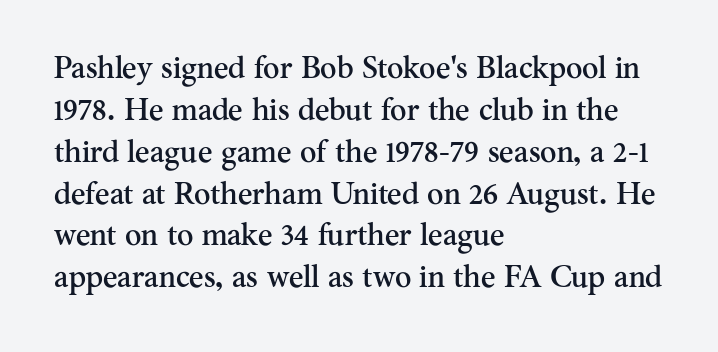
The letters advance in unequal steps, a hallmark of proportional type. Rows of type keep a routine distance in the vertical direction. Does the type have serifs? Yes, each stem ends in a small foot. The specimen omits any rule beneath the text block's lines. Nothing unusual about the tracking: characters are spaced as the font intends.
